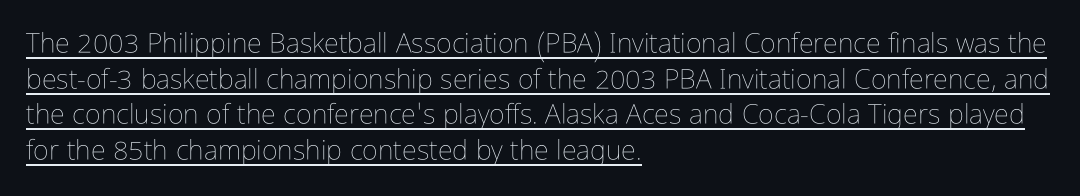
{"italic": "no", "bold": "no", "underline": "yes", "align": "left", "line_spacing": "normal", "line_spacing_ratio": 1.32, "letter_spacing": "normal", "letter_spacing_em": 0.0, "glyph_px": 27}
